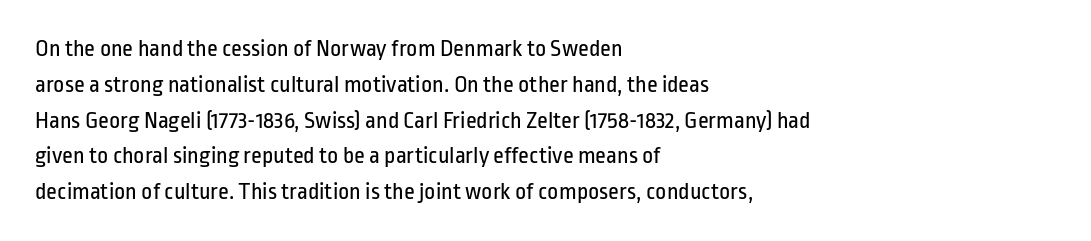
Q: Is the text bold? A: No.
Q: Is the text italic (slanted)? A: No, it is upright.
Q: Is the text underlined? A: No.
Q: How is the paragraph aligned? A: Left-aligned.
Q: Is the spacing between letters normal or unusually wide? A: Normal.
Q: Is the spacing between lines tight, normal or loose? A: Normal.
